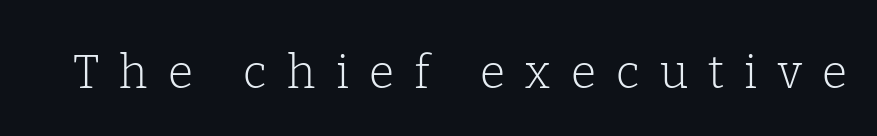
The lettering holds an erect, upright posture throughout. Spacing between characters has been opened up far beyond the box default. The characters are drawn with everyday or finer stroke widths. These lines are rendered in a variable-pitch font.
